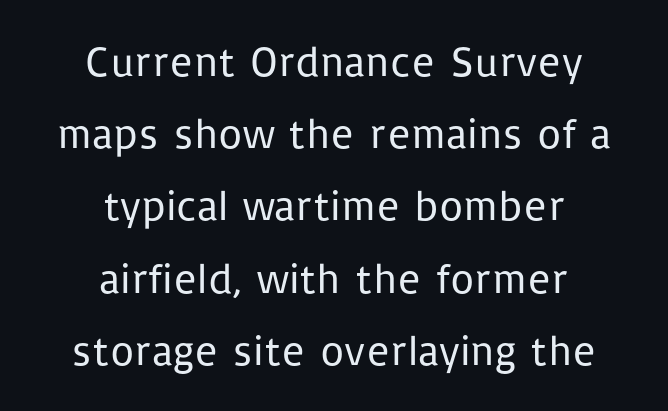
The image shows 42 px regular-weight sans-serif type, upright; set centered, line spacing 1.72x, normal letter spacing, not underlined; low stroke contrast and a medium x-height.
